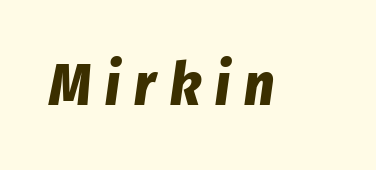
The image shows 59 px bold, condensed type, italic (leaning right); set unusually wide letter spacing (+0.24 em), not underlined; low stroke contrast and a medium x-height.
